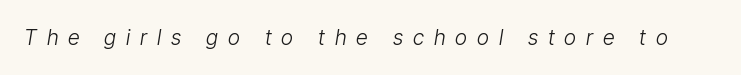
Caption: expanded tracking, letters set apart. Stem width sits at or under what a default text font uses. Tall strokes in this sample are angled rather than plumb. The area under the type is left untouched.
